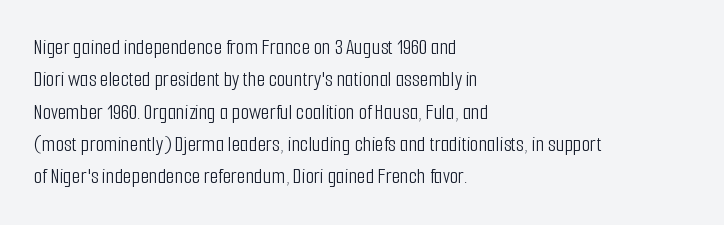
Does extra space separate the letters? No, they use regular spacing. Compared with a typical body face, this is equally light or lighter still. Casual observation: everything's shoved over to the left. This sample keeps an unexceptional amount of space between lines.
